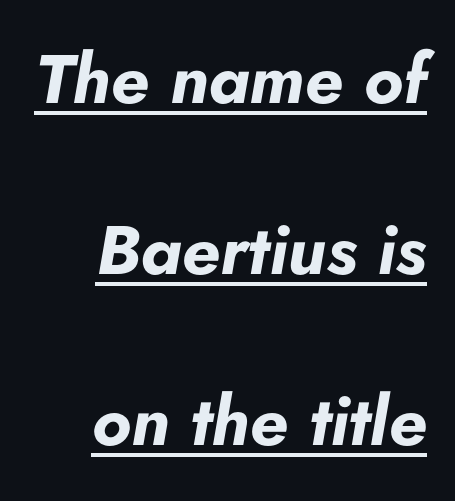
{"italic": "yes", "lean": "right", "slant_degrees": 5, "bold": "yes", "weight": "bold", "width": "normal", "stroke_contrast": "low", "x_height": "small", "monospaced": "no", "underline": "yes", "align": "right", "line_spacing": "loose", "line_spacing_ratio": 2.48, "letter_spacing": "normal", "letter_spacing_em": 0.0, "glyph_px": 69}
